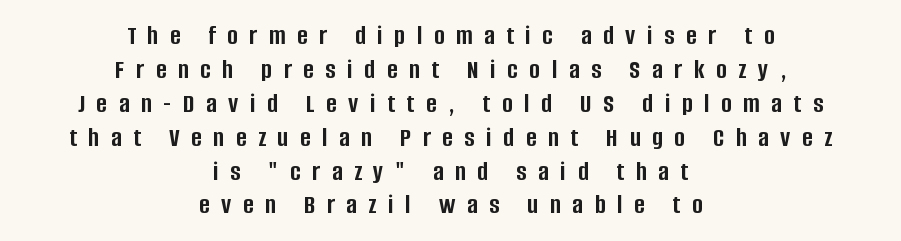
{"serif": "no", "italic": "no", "bold": "yes", "weight": "semibold", "width": "condensed", "stroke_contrast": "low", "x_height": "large", "monospaced": "no", "underline": "no", "align": "center", "line_spacing_ratio": 1.21, "letter_spacing": "wide", "letter_spacing_em": 0.42, "glyph_px": 28}
